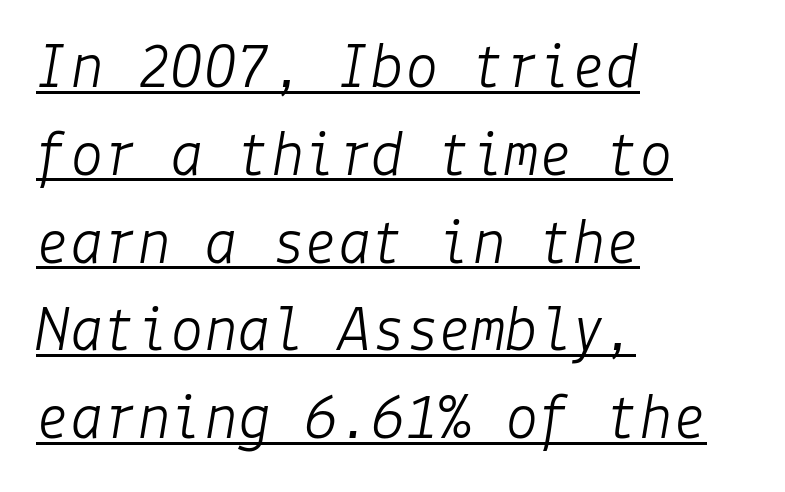
The image shows 67 px light type, italic (leaning right); set left-aligned, normal line spacing (1.31x), normal letter spacing, underlined; low stroke contrast and a medium x-height.
